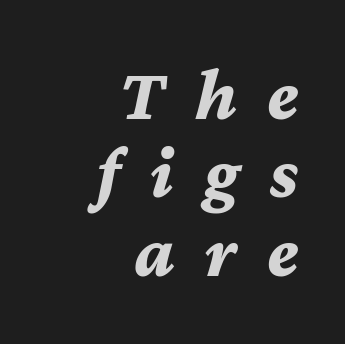
The strokes are fattened all the way to bold. A typesetter would call this leading minimal, almost set solid. Characters follow at a spacing far wider than the type designer built in. The space directly below the letters is spotless. The ragged edge is on the left, which tells us the setting is flush right. The face used here has a pronounced slope to its letters.
